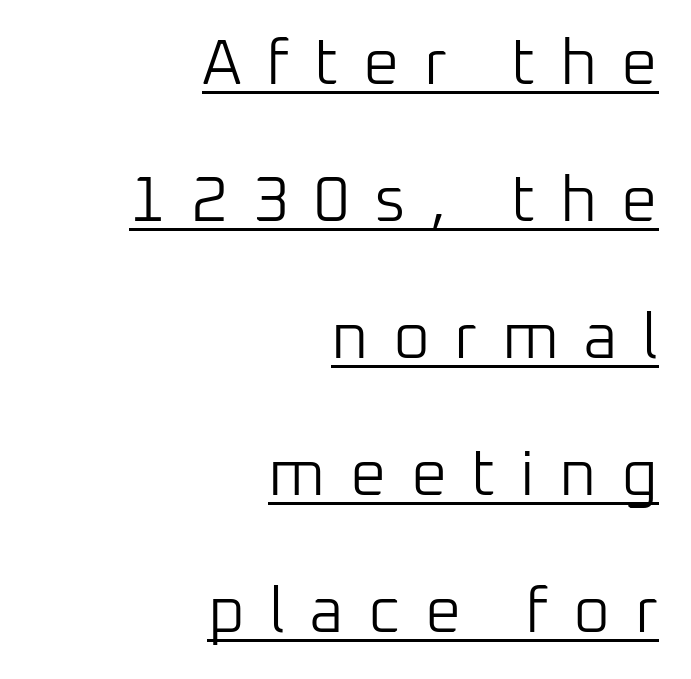
A typesetter would call this proportional, since set widths differ per character. A typesetter would call this leading open, well beyond the default. The rag falls on the left side of this text block. Stems here are at most as thick as an everyday book face. Italic: no, the glyphs are upright roman.
